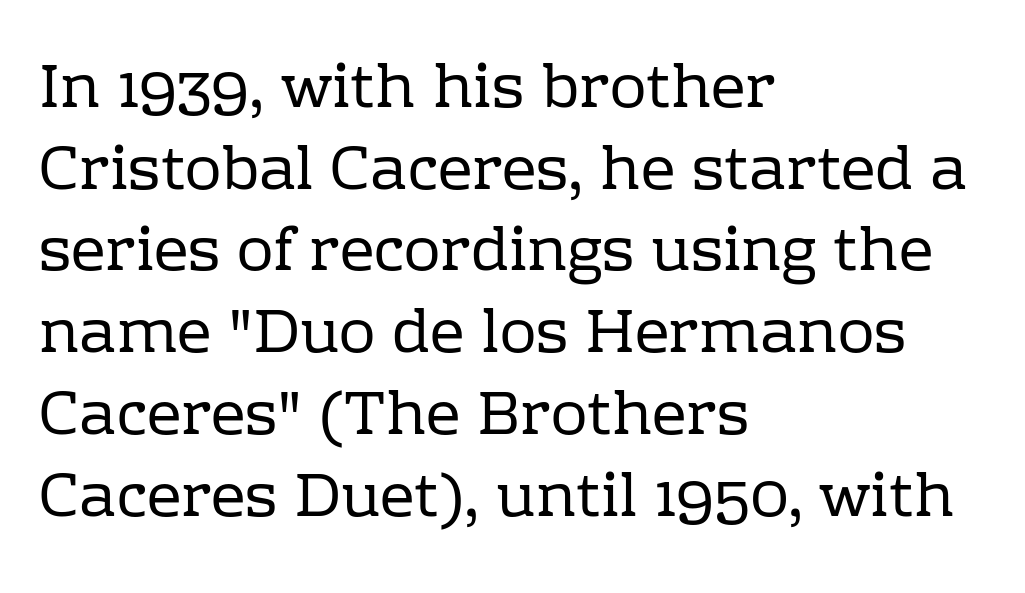
Students, observe: this is what conventionally led text looks like. Every character sits straight up, as roman type does. The designer went with a serif here, giving each stem small feet. Proportional: the letters do not fall into vertical columns. Bold? No — there's no thickening of the strokes. A classic flush-left, rag-right setting is used for this passage.
